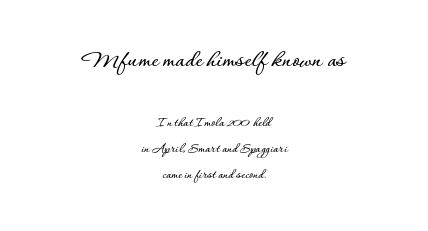
{"underline": "no", "align": "center", "line_spacing_ratio": 1.85, "letter_spacing": "normal", "letter_spacing_em": 0.0, "larger_block": "first", "size_ratio": 1.86, "glyph_px": 26}
